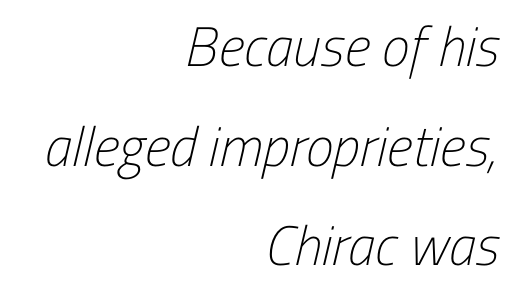
{"serif": "no", "bold": "no", "weight": "light", "width": "condensed", "stroke_contrast": "low", "x_height": "medium", "monospaced": "no", "underline": "no", "align": "right", "line_spacing_ratio": 1.78, "letter_spacing": "normal", "letter_spacing_em": 0.0, "glyph_px": 56}
